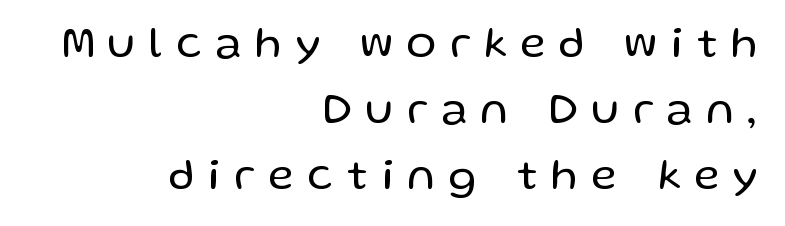
Each new line begins a customary step beneath the previous one. Substantial extra tracking has been applied to these lines. The typography opts for an upright posture over an oblique one. Has an underline been added? It has not.
